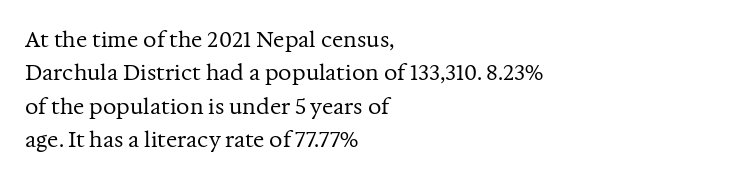
Q: Is the text bold? A: No.
Q: Is the text italic (slanted)? A: No, it is upright.
Q: Is the text underlined? A: No.
Q: How is the paragraph aligned? A: Left-aligned.
Q: Is the spacing between letters normal or unusually wide? A: Normal.
Q: Is the spacing between lines tight, normal or loose? A: Normal.
